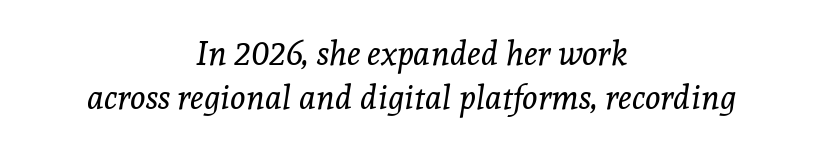
The designer went with a serif here, giving each stem small feet. A clean baseline with only descenders dipping below it. This sample is center-justified, so both line endings float freely. Here the designer chose a conventional face with non-uniform glyph widths.
